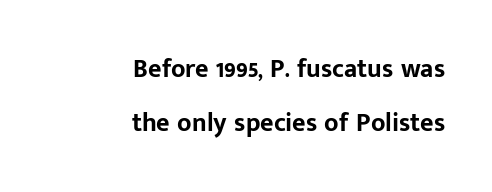
Q: Is the text bold? A: Yes.
Q: Is the text italic (slanted)? A: No, it is upright.
Q: Is the text underlined? A: No.
Q: How is the paragraph aligned? A: Right-aligned.
Q: Is the spacing between letters normal or unusually wide? A: Normal.
Q: Is the spacing between lines tight, normal or loose? A: Loose.
